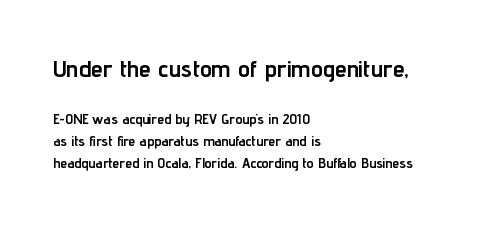
Visually the block forms a straight wall on the left and a jagged coastline on the right. Reading down the column, the eye jumps a familiar distance to each next line. The baseline area is clear. Look at the glyph heights: the upper group is clearly the bigger setting. A full-strength bold gives these letters their thick strokes. In terms of letterspacing, this is plain default setting.
